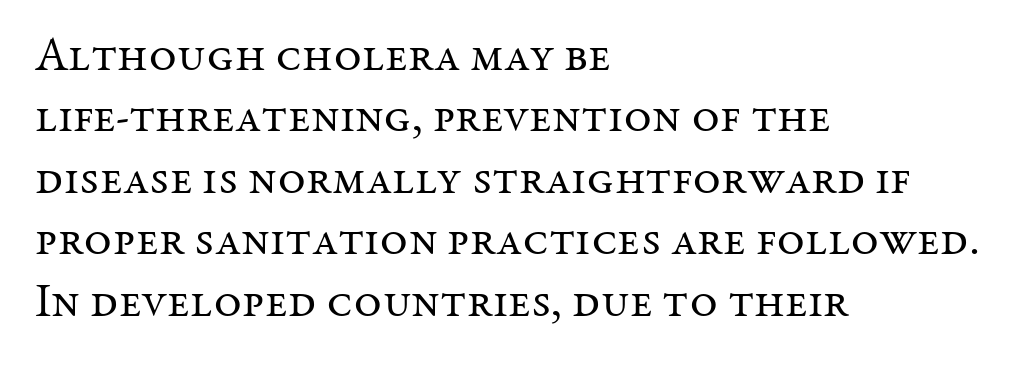
If you drew a ruler down the left edge, every line would touch it. A typesetter would call this zero additional tracking. Regular leading. The face used here is seriffed, in the tradition of book romans.
